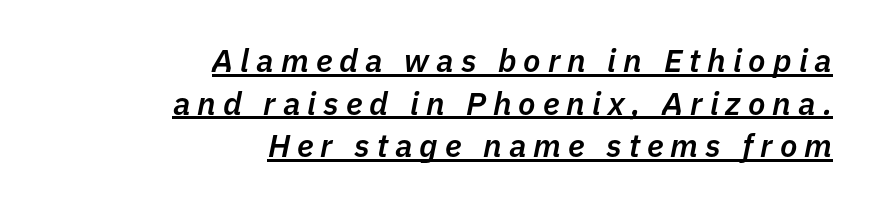
{"italic": "yes", "lean": "right", "slant_degrees": 11, "bold": "semi", "weight": "semibold", "width": "normal", "stroke_contrast": "low", "x_height": "medium", "monospaced": "no", "underline": "yes", "align": "right", "line_spacing": "normal", "line_spacing_ratio": 1.33, "letter_spacing": "wide", "letter_spacing_em": 0.22, "glyph_px": 32}
